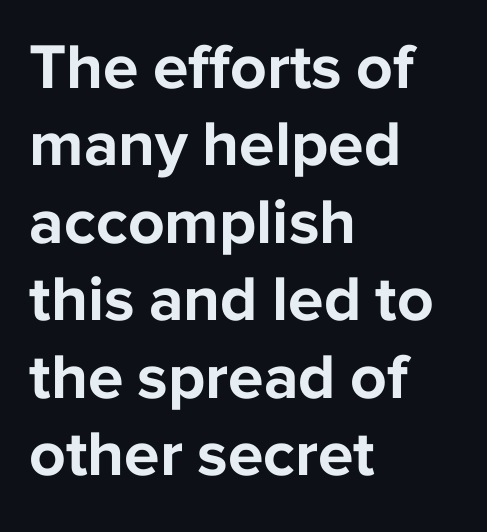
The image shows 64 px bold sans-serif type, upright; set left-aligned, line spacing 1.21x, normal letter spacing, not underlined; low stroke contrast and a medium x-height.
